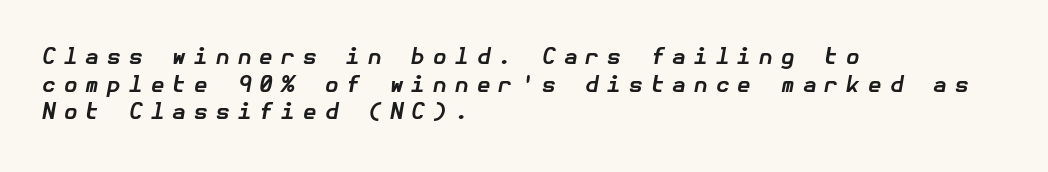
{"italic": "yes", "lean": "right", "slant_degrees": 10, "bold": "yes", "underline": "no", "align": "left", "line_spacing": "normal", "line_spacing_ratio": 1.26, "letter_spacing": "wide", "letter_spacing_em": 0.37, "glyph_px": 22}
